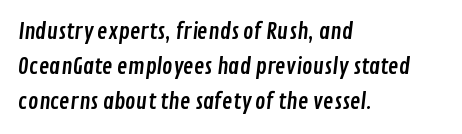
{"underline": "no", "align": "left", "line_spacing": "normal", "line_spacing_ratio": 1.59, "letter_spacing": "normal", "letter_spacing_em": 0.0, "glyph_px": 22}
